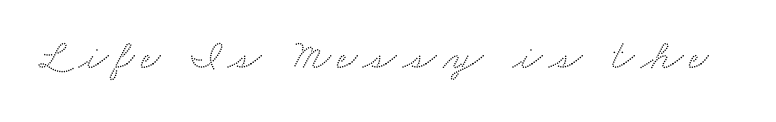
Q: Is the typeface a serif or a sans-serif typeface? A: Serif.
Q: Is the text underlined? A: No.
Q: Width (condensed, normal, or wide)? A: Wide.
Q: Stroke contrast? A: Medium.
Q: x-height? A: Small.
Q: Monospaced? A: No.
